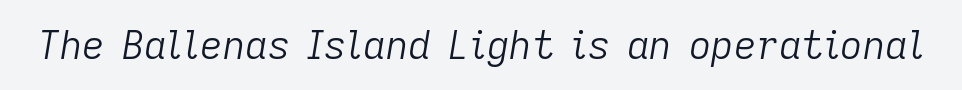
The gap between lines stays unmarked. This sample uses an oblique cut, with every glyph tilted off the vertical. In terms of letterspacing, this is plain default setting. Think of a printed novel: that variable character pitch is what you see here. Is this a heavy cut? Hardly; it is regular or lighter.
